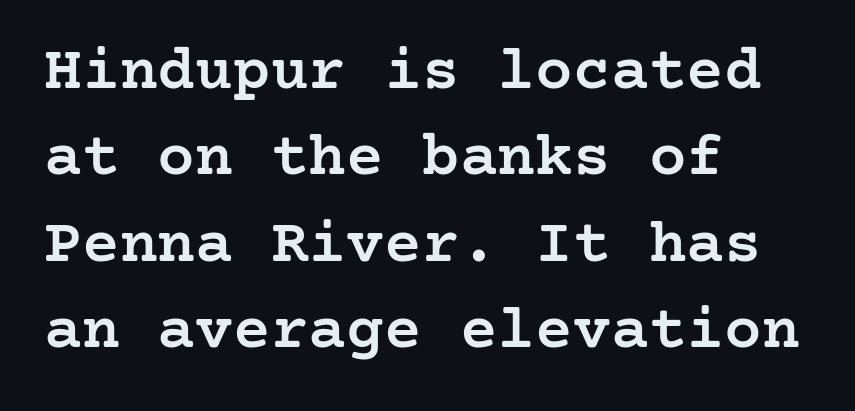
{"serif": "yes", "italic": "no", "bold": "semi", "weight": "semibold", "width": "normal", "stroke_contrast": "low", "x_height": "medium", "underline": "no", "align": "left", "line_spacing": "normal", "line_spacing_ratio": 1.37, "letter_spacing": "normal", "letter_spacing_em": 0.0, "glyph_px": 63}
